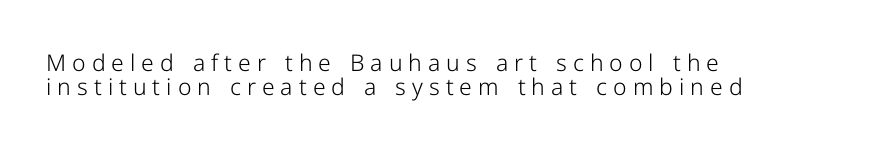
Q: Is the text bold? A: No.
Q: Is the text italic (slanted)? A: No, it is upright.
Q: Is the text underlined? A: No.
Q: How is the paragraph aligned? A: Left-aligned.
Q: Is the spacing between letters normal or unusually wide? A: Unusually wide.
Q: Is the spacing between lines tight, normal or loose? A: Tight.
